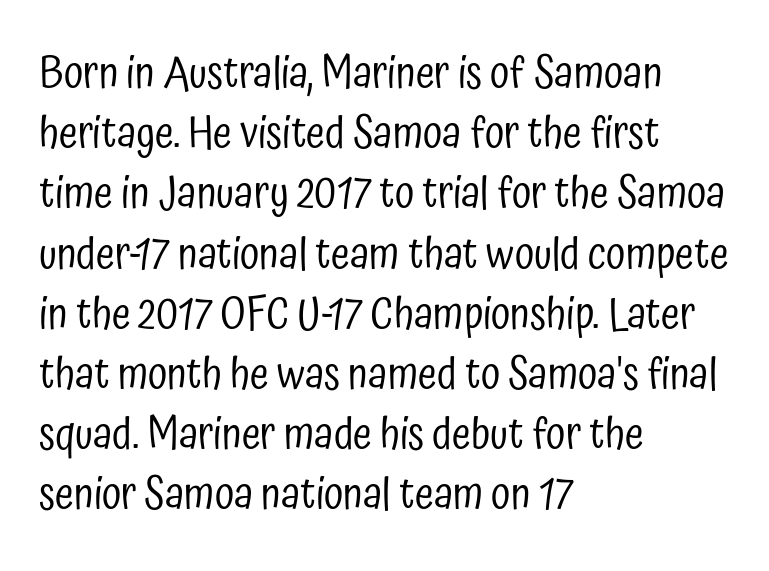
The image shows 43 px regular-weight, condensed sans-serif type, upright; set left-aligned, normal line spacing (1.4x), normal letter spacing, not underlined; low stroke contrast and a medium x-height.
